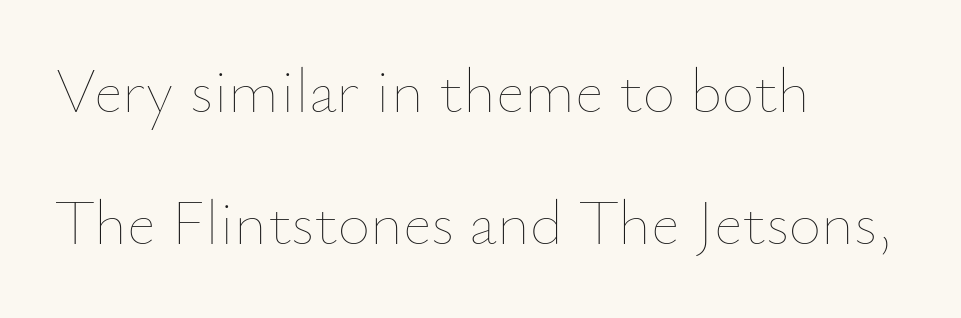
Q: Is the text bold? A: No.
Q: Is the text italic (slanted)? A: No, it is upright.
Q: Is the text underlined? A: No.
Q: How is the paragraph aligned? A: Left-aligned.
Q: Is the spacing between letters normal or unusually wide? A: Normal.
Q: Is the spacing between lines tight, normal or loose? A: Loose.
Q: Width (condensed, normal, or wide)? A: Normal.
Q: Stroke contrast? A: Low.
Q: x-height? A: Small.
Q: Monospaced? A: No.
